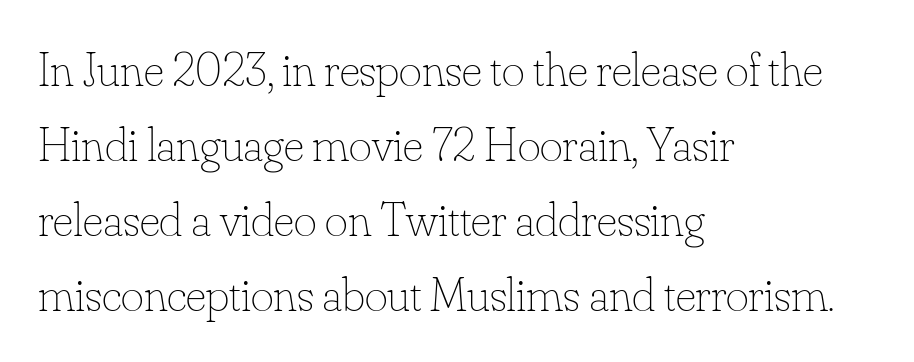
Q: Is the text bold? A: No.
Q: Is the text italic (slanted)? A: No, it is upright.
Q: Is the text underlined? A: No.
Q: How is the paragraph aligned? A: Left-aligned.
Q: Is the spacing between letters normal or unusually wide? A: Normal.
Q: Is the spacing between lines tight, normal or loose? A: Normal.
Q: Width (condensed, normal, or wide)? A: Normal.
Q: Stroke contrast? A: Low.
Q: x-height? A: Small.
Q: Monospaced? A: No.
